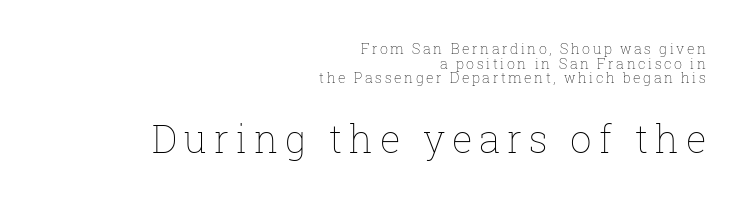
{"italic": "no", "bold": "no", "weight": "thin", "width": "normal", "stroke_contrast": "low", "x_height": "medium", "monospaced": "no", "underline": "no", "align": "right", "line_spacing": "tight", "line_spacing_ratio": 1.05, "larger_block": "second", "size_ratio": 2.71, "glyph_px": 38}
